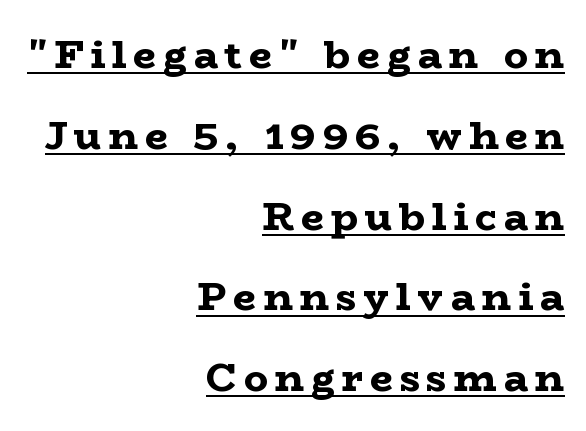
Looks like someone drew a line under every word here. A student would call this right alignment; a typographer would say flush right, rag left. Weight check: bold — yes, fully. Does the lettering tilt? It doesn't — this is upright. Classification — serif. Note the varied advance widths — an 'i' is clearly narrower than an 'm'.
